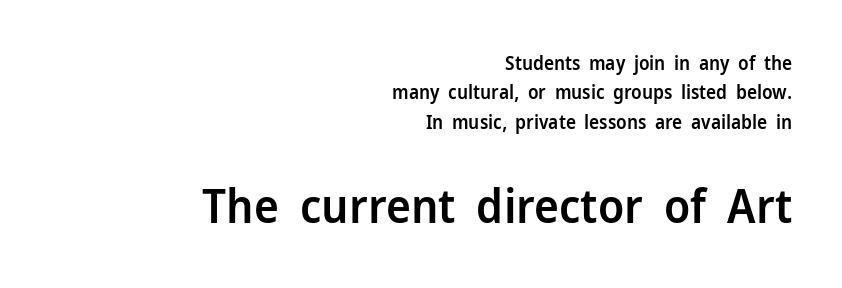
The image shows 47 px semibold sans-serif type, upright; set right-aligned, normal line spacing (1.54x), normal letter spacing, not underlined; the second (bottom) block is 2.47x larger; low stroke contrast and a medium x-height.
